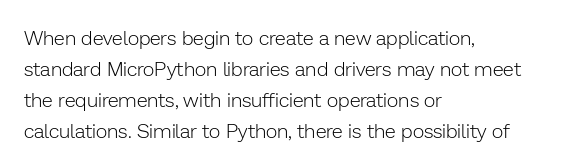
Q: Is the text bold? A: No.
Q: Is the text italic (slanted)? A: No, it is upright.
Q: Is the text underlined? A: No.
Q: How is the paragraph aligned? A: Left-aligned.
Q: Is the spacing between letters normal or unusually wide? A: Normal.
Q: Is the spacing between lines tight, normal or loose? A: Normal.
